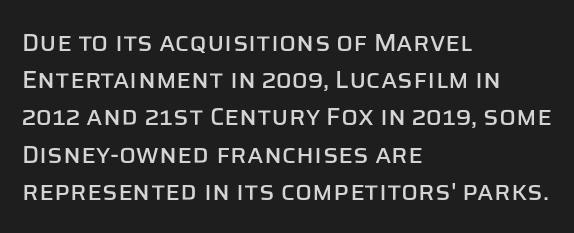
{"italic": "no", "underline": "no", "align": "left", "line_spacing": "normal", "line_spacing_ratio": 1.49, "letter_spacing": "normal", "letter_spacing_em": 0.0, "glyph_px": 25}
